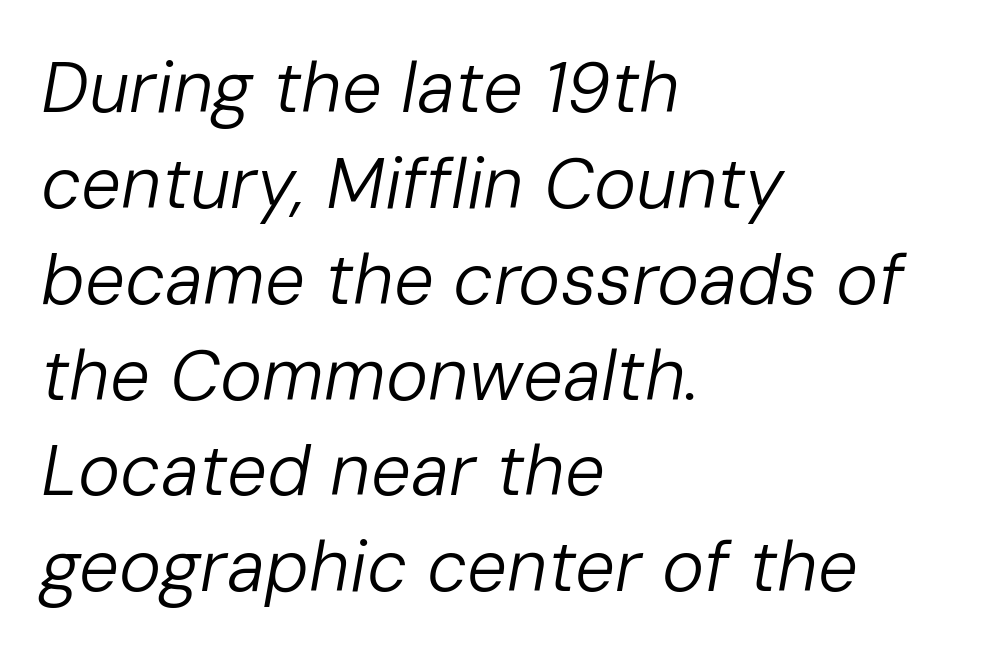
{"italic": "yes", "lean": "right", "slant_degrees": 10, "bold": "no", "weight": "regular", "width": "normal", "stroke_contrast": "low", "x_height": "medium", "monospaced": "no", "underline": "no", "align": "left", "line_spacing": "normal", "line_spacing_ratio": 1.35, "letter_spacing": "normal", "letter_spacing_em": 0.0, "glyph_px": 71}
